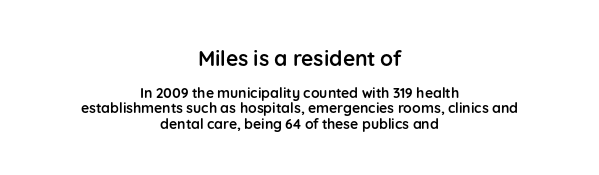
No word sits above an underline. The lettering holds an erect, upright posture throughout. A typesetter would call this leading minimal, almost set solid. Caption: upper text group enlarged, lower text group reduced. I'd describe the lettering as bold — thick and assertive. A student would call this center alignment; a typographer would say set centered.
